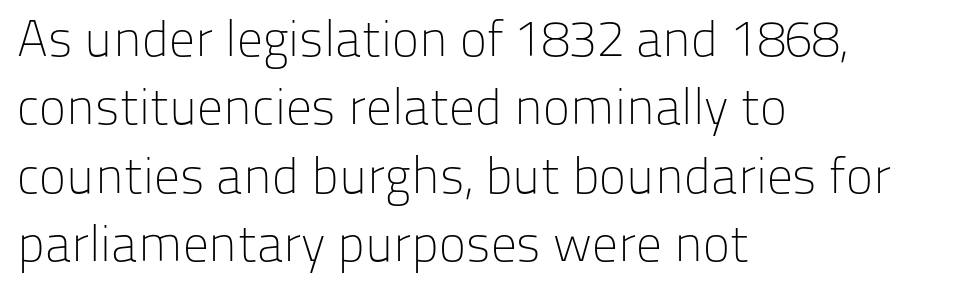
{"serif": "no", "italic": "no", "bold": "no", "weight": "light", "width": "normal", "stroke_contrast": "low", "x_height": "medium", "monospaced": "no", "underline": "no", "align": "left", "line_spacing": "normal", "line_spacing_ratio": 1.34, "letter_spacing": "normal", "letter_spacing_em": 0.0, "glyph_px": 51}
